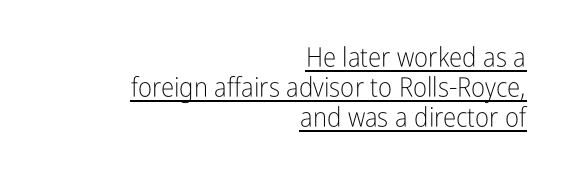
The glyphs are accompanied by a horizontal stroke just below them. The letterforms sit at book weight or below. Does the lettering tilt? It doesn't — this is upright. Honestly, the rows look squashed on top of each other.
